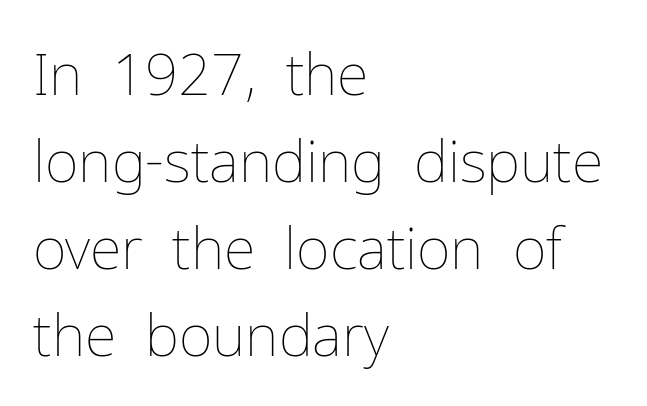
{"italic": "no", "bold": "no", "weight": "thin", "width": "normal", "stroke_contrast": "low", "x_height": "medium", "monospaced": "no", "underline": "no", "align": "left", "line_spacing": "normal", "line_spacing_ratio": 1.5, "letter_spacing": "normal", "letter_spacing_em": 0.0, "glyph_px": 58}
